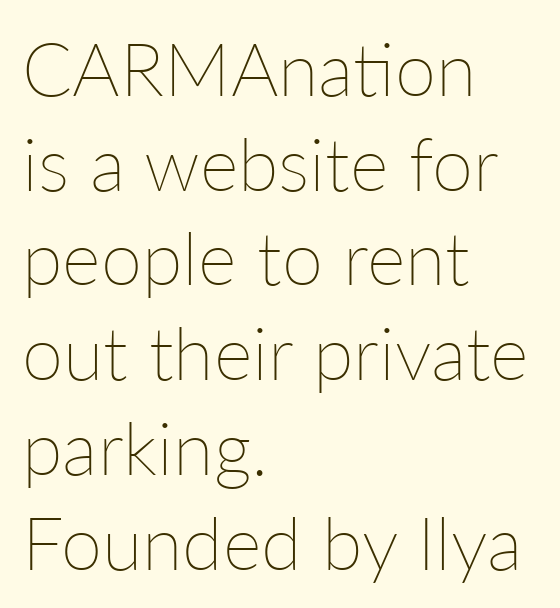
The image shows 74 px thin type, upright; set left-aligned, normal line spacing (1.28x), normal letter spacing, not underlined; low stroke contrast and a medium x-height.
